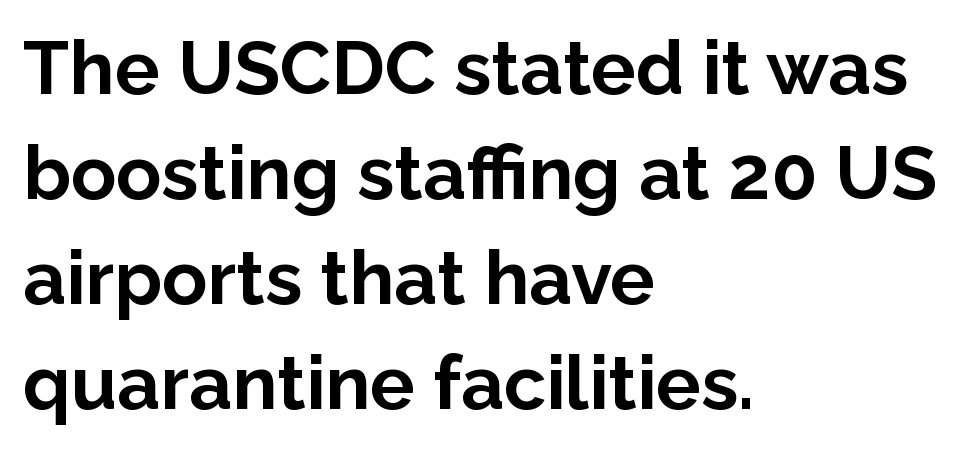
Q: Is the text bold? A: Yes.
Q: Is the text italic (slanted)? A: No, it is upright.
Q: Is the typeface a serif or a sans-serif typeface? A: Sans-serif.
Q: Is the text underlined? A: No.
Q: How is the paragraph aligned? A: Left-aligned.
Q: Is the spacing between letters normal or unusually wide? A: Normal.
Q: Is the spacing between lines tight, normal or loose? A: Normal.
Q: Width (condensed, normal, or wide)? A: Normal.
Q: Stroke contrast? A: Low.
Q: x-height? A: Medium.
Q: Monospaced? A: No.
